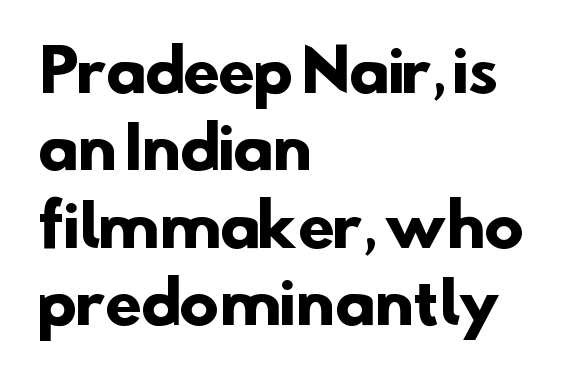
{"serif": "no", "bold": "yes", "weight": "heavy", "width": "normal", "stroke_contrast": "low", "x_height": "small", "monospaced": "no", "underline": "no", "align": "left", "line_spacing": "normal", "line_spacing_ratio": 1.31, "letter_spacing": "normal", "letter_spacing_em": 0.0, "glyph_px": 59}
